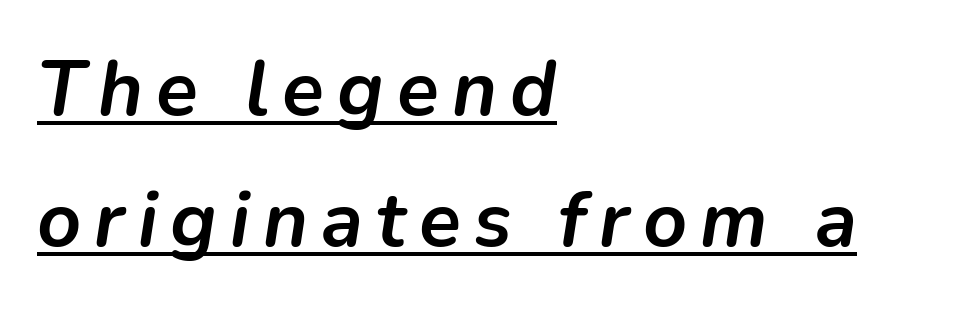
{"italic": "yes", "lean": "right", "slant_degrees": 9, "bold": "yes", "weight": "semibold", "width": "normal", "stroke_contrast": "low", "x_height": "medium", "monospaced": "no", "underline": "yes", "align": "left", "line_spacing": "normal", "line_spacing_ratio": 1.7, "glyph_px": 77}
